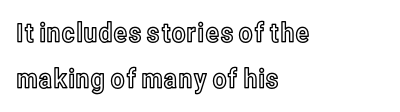
Q: Is the text italic (slanted)? A: No, it is upright.
Q: Is the text underlined? A: No.
Q: How is the paragraph aligned? A: Left-aligned.
Q: Is the spacing between letters normal or unusually wide? A: Normal.
